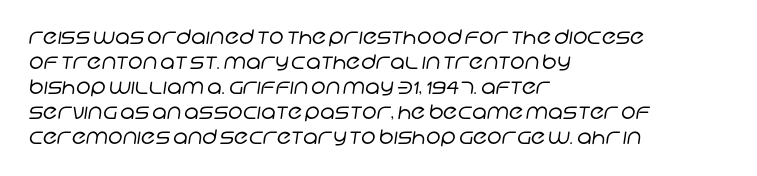
{"bold": "no", "underline": "no", "align": "left", "line_spacing": "normal", "line_spacing_ratio": 1.25, "letter_spacing": "normal", "letter_spacing_em": 0.0, "glyph_px": 20}
